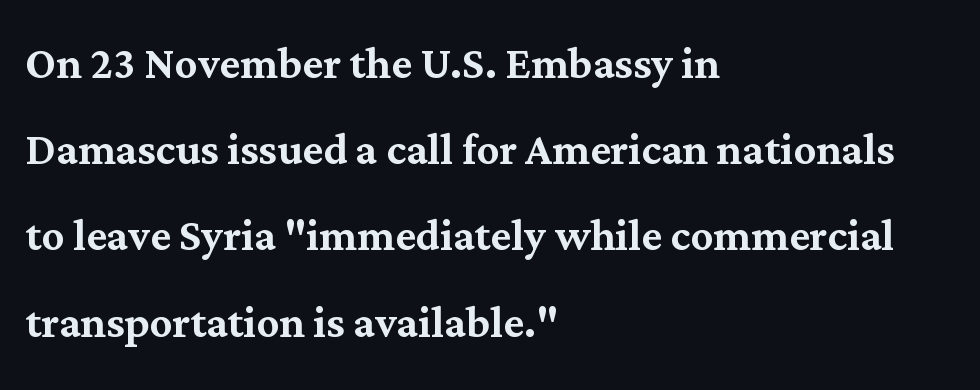
Q: Is the text italic (slanted)? A: No, it is upright.
Q: Is the typeface a serif or a sans-serif typeface? A: Serif.
Q: Is the text underlined? A: No.
Q: How is the paragraph aligned? A: Left-aligned.
Q: Is the spacing between letters normal or unusually wide? A: Normal.
Q: Is the spacing between lines tight, normal or loose? A: Normal.
Q: Width (condensed, normal, or wide)? A: Normal.
Q: Stroke contrast? A: Medium.
Q: x-height? A: Medium.
Q: Monospaced? A: No.
